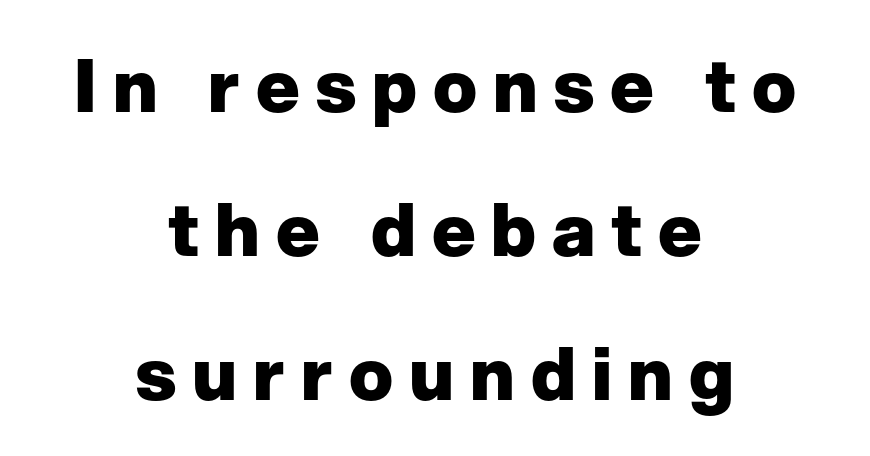
The image shows 73 px heavy sans-serif type, upright; set centered, loose line spacing (1.97x), unusually wide letter spacing (+0.22 em), not underlined; low stroke contrast and a medium x-height.
